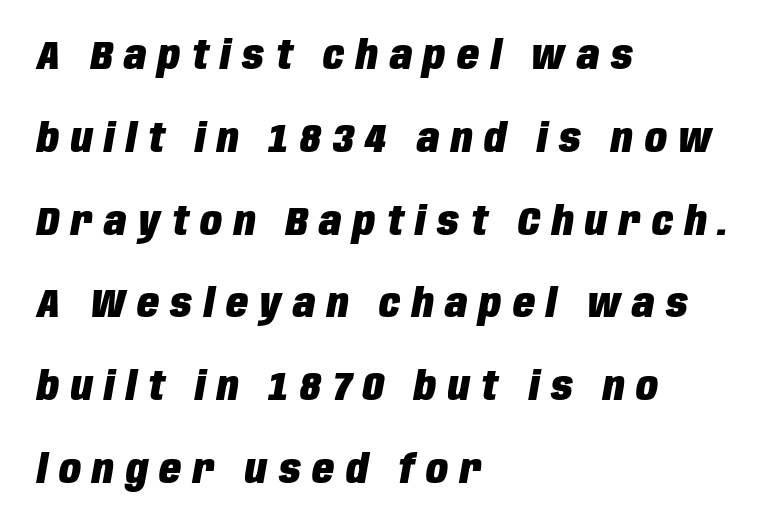
{"italic": "yes", "lean": "right", "slant_degrees": 10, "bold": "yes", "weight": "heavy", "width": "condensed", "stroke_contrast": "low", "x_height": "large", "monospaced": "no", "underline": "no", "align": "left", "line_spacing": "loose", "line_spacing_ratio": 2.07, "letter_spacing": "wide", "letter_spacing_em": 0.29, "glyph_px": 40}
